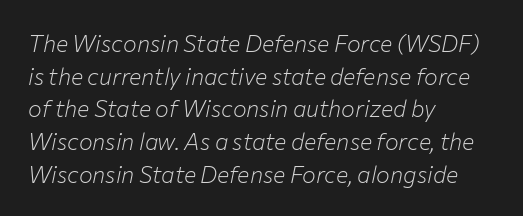
Q: Is the text bold? A: No.
Q: Is the text italic (slanted)? A: Yes, it leans right by about 12 degrees.
Q: Is the text underlined? A: No.
Q: How is the paragraph aligned? A: Left-aligned.
Q: Is the spacing between letters normal or unusually wide? A: Normal.
Q: Is the spacing between lines tight, normal or loose? A: Normal.
